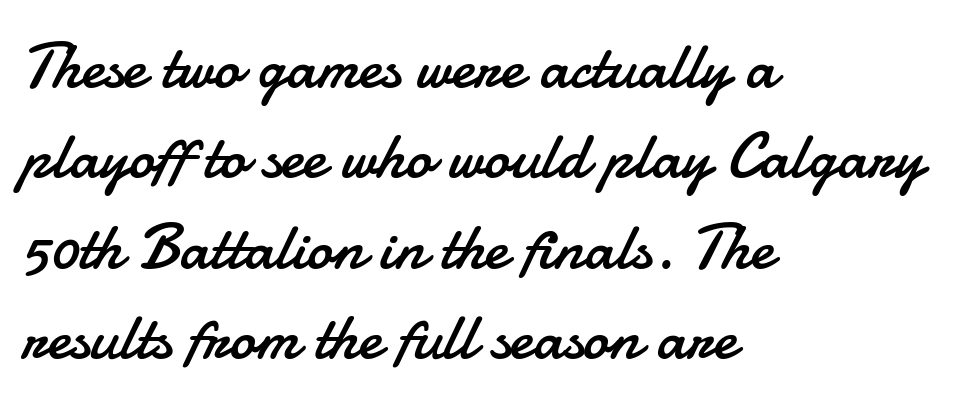
{"serif": "no", "bold": "no", "weight": "regular", "width": "normal", "stroke_contrast": "low", "x_height": "small", "monospaced": "no", "underline": "no", "align": "left", "line_spacing": "normal", "line_spacing_ratio": 1.39, "letter_spacing": "normal", "letter_spacing_em": 0.0, "glyph_px": 65}
